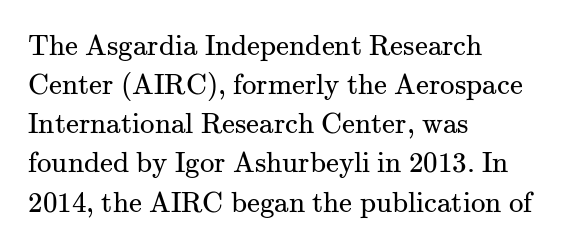
{"serif": "yes", "italic": "no", "bold": "no", "weight": "regular", "width": "normal", "stroke_contrast": "medium", "x_height": "small", "monospaced": "no", "underline": "no", "align": "left", "line_spacing": "normal", "line_spacing_ratio": 1.35, "letter_spacing": "normal", "letter_spacing_em": 0.0, "glyph_px": 29}
